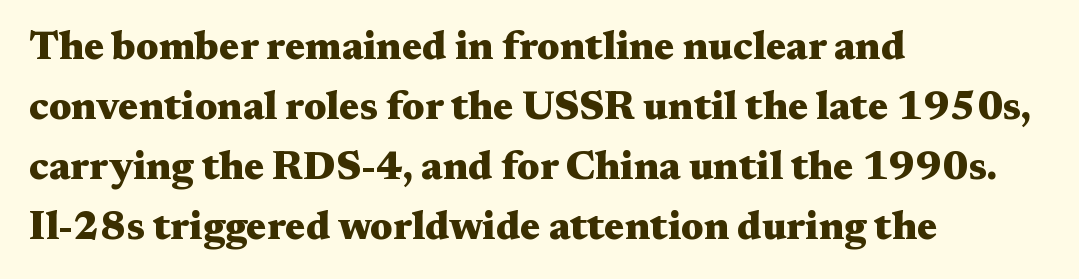
Q: Is the text bold? A: Yes.
Q: Is the text italic (slanted)? A: No, it is upright.
Q: Is the typeface a serif or a sans-serif typeface? A: Serif.
Q: Is the text underlined? A: No.
Q: How is the paragraph aligned? A: Left-aligned.
Q: Is the spacing between letters normal or unusually wide? A: Normal.
Q: Is the spacing between lines tight, normal or loose? A: Normal.
Q: Width (condensed, normal, or wide)? A: Wide.
Q: Stroke contrast? A: Medium.
Q: x-height? A: Medium.
Q: Monospaced? A: No.
